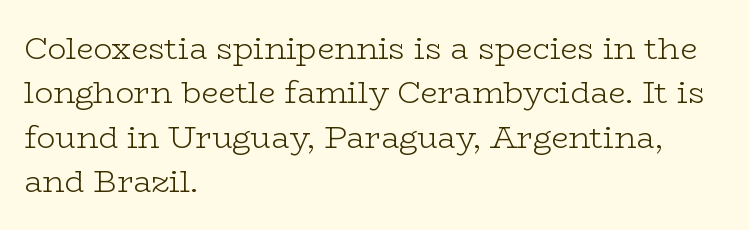
Q: Is the text bold? A: No.
Q: Is the text italic (slanted)? A: No, it is upright.
Q: Is the typeface a serif or a sans-serif typeface? A: Serif.
Q: Is the text underlined? A: No.
Q: How is the paragraph aligned? A: Left-aligned.
Q: Is the spacing between letters normal or unusually wide? A: Normal.
Q: Is the spacing between lines tight, normal or loose? A: Normal.
Q: Width (condensed, normal, or wide)? A: Wide.
Q: Stroke contrast? A: Low.
Q: x-height? A: Medium.
Q: Monospaced? A: No.
